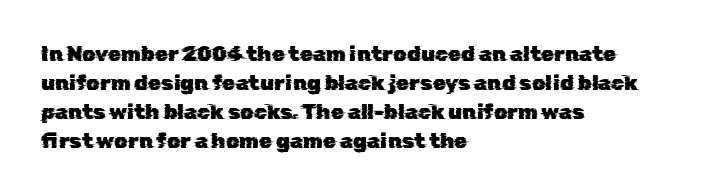
Q: Is the text underlined? A: No.
Q: How is the paragraph aligned? A: Left-aligned.
Q: Is the spacing between letters normal or unusually wide? A: Normal.
Q: Is the spacing between lines tight, normal or loose? A: Normal.
